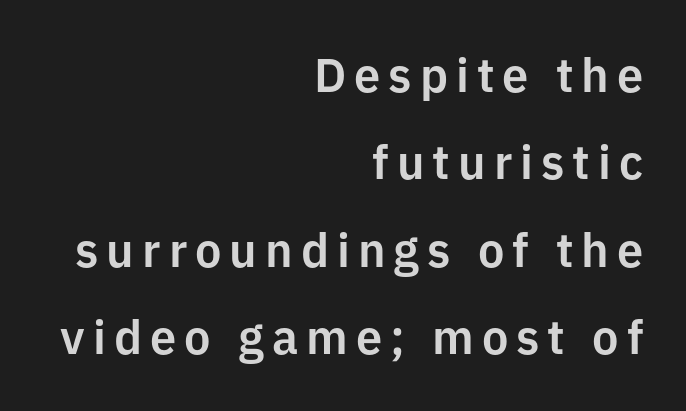
Q: Is the text italic (slanted)? A: No, it is upright.
Q: Is the typeface a serif or a sans-serif typeface? A: Sans-serif.
Q: Is the text underlined? A: No.
Q: How is the paragraph aligned? A: Right-aligned.
Q: Width (condensed, normal, or wide)? A: Normal.
Q: Stroke contrast? A: Low.
Q: x-height? A: Medium.
Q: Monospaced? A: No.
